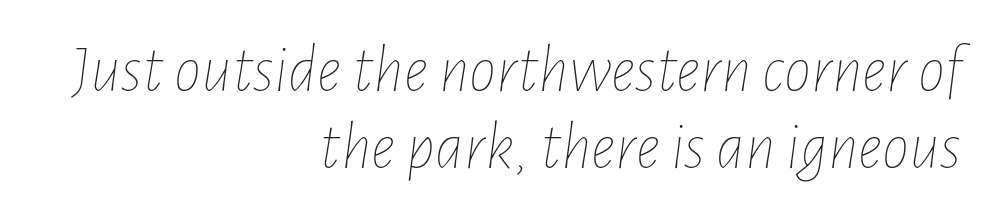
Glyph-to-glyph distance matches everyday printed text. The passage shown is typed in a proportional face where columns would drift. If you measured baseline to baseline, you'd find a short distance. Does the lettering tilt? It does — this is italic. Layout note: lines flush right. Summary of weight: not heavy and not bold.
